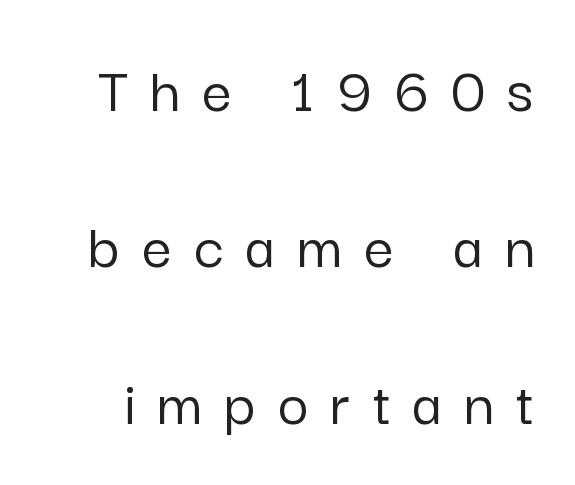
{"serif": "no", "italic": "no", "width": "normal", "stroke_contrast": "low", "x_height": "medium", "monospaced": "no", "underline": "no", "line_spacing": "loose", "line_spacing_ratio": 2.37, "letter_spacing": "wide", "letter_spacing_em": 0.34, "glyph_px": 66}
